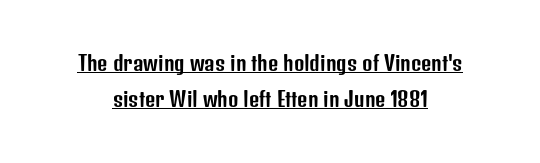
The image shows 20 px text type, upright; set line spacing 1.82x, normal letter spacing, underlined.
